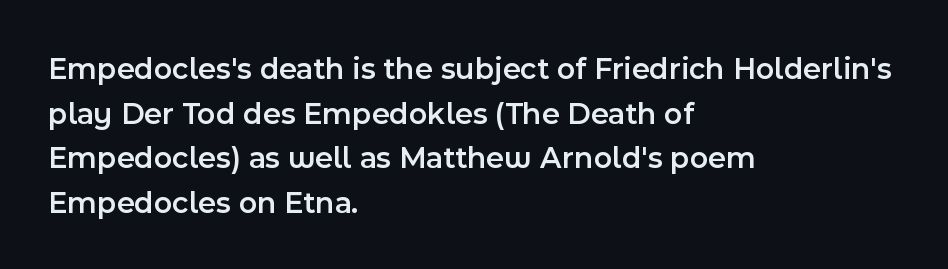
Horizontal bands of white between lines are of average thickness. Does extra space separate the letters? No, they use regular spacing. Plain, unruled lines of type. What weight is shown? A semibold, between regular and bold.
